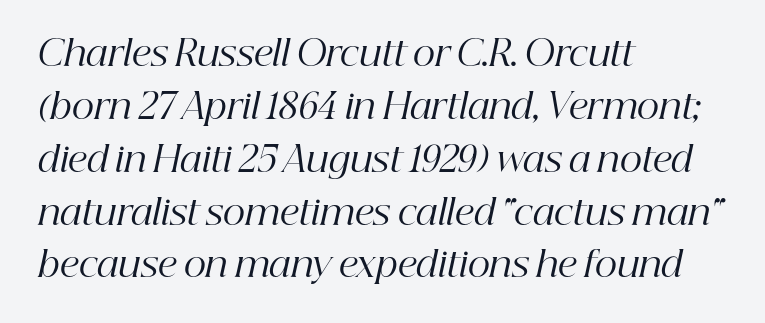
The image shows 35 px regular-weight serif type, italic (leaning right); set left-aligned, normal line spacing (1.51x), normal letter spacing, not underlined; high stroke contrast and a medium x-height.
